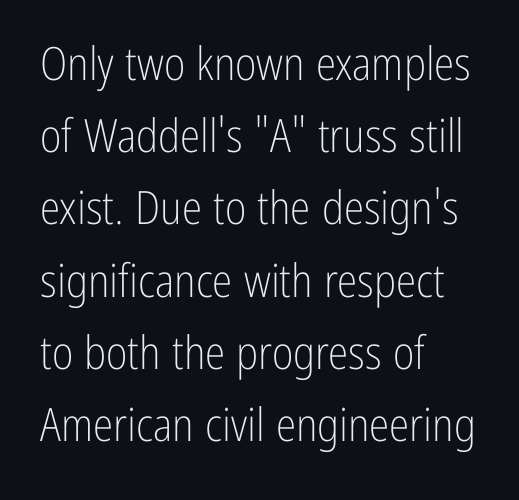
The image shows 46 px light, condensed sans-serif type, upright; set left-aligned, normal line spacing (1.57x), normal letter spacing, not underlined; low stroke contrast and a medium x-height.
